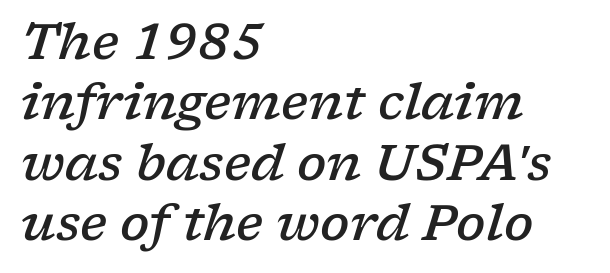
The image shows 49 px semibold, wide serif type, italic (leaning right); set left-aligned, line spacing 1.23x, normal letter spacing, not underlined; low stroke contrast and a medium x-height.
